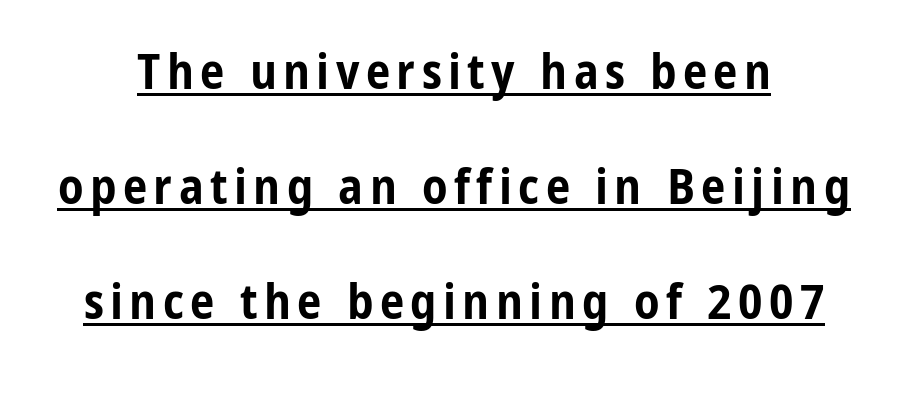
{"serif": "no", "italic": "no", "bold": "yes", "weight": "bold", "width": "condensed", "stroke_contrast": "low", "x_height": "medium", "monospaced": "no", "underline": "yes", "align": "center", "line_spacing": "loose", "line_spacing_ratio": 2.35, "glyph_px": 49}
